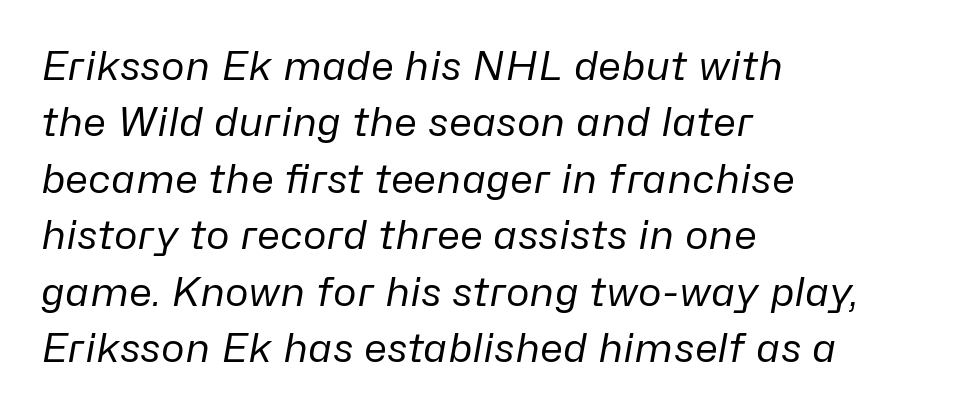
The image shows 40 px regular-weight type, italic (leaning right); set left-aligned, normal line spacing (1.41x), normal letter spacing, not underlined; low stroke contrast and a medium x-height.
